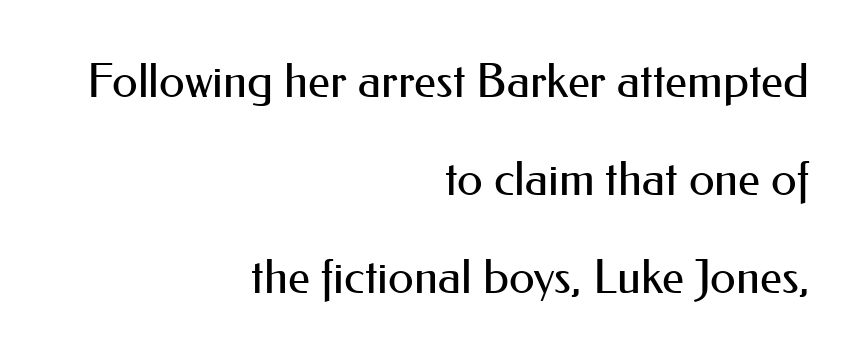
The image shows 47 px regular-weight sans-serif type, upright; set right-aligned, loose line spacing (2.09x), normal letter spacing, not underlined; medium stroke contrast and a small x-height.
